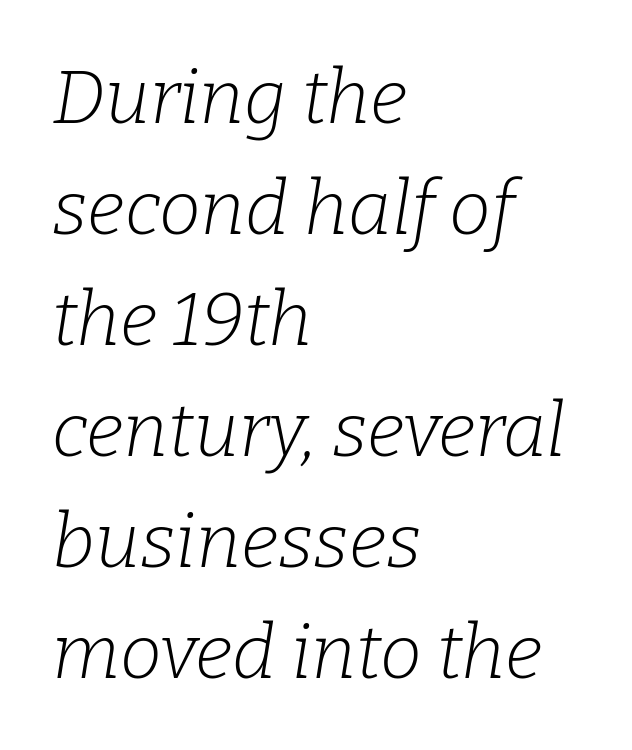
{"serif": "yes", "italic": "yes", "lean": "right", "slant_degrees": 9, "bold": "no", "weight": "light", "width": "normal", "stroke_contrast": "low", "x_height": "medium", "monospaced": "no", "underline": "no", "align": "left", "line_spacing": "normal", "line_spacing_ratio": 1.48, "letter_spacing": "normal", "letter_spacing_em": 0.0, "glyph_px": 75}
